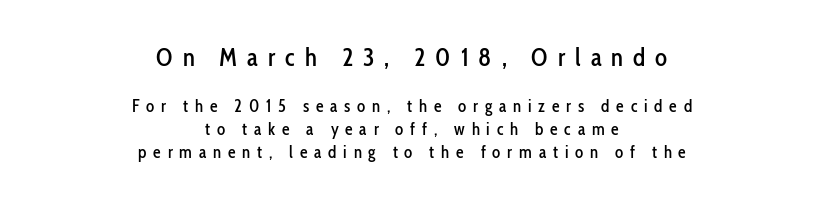
The image shows 25 px text type, upright; set centered, normal line spacing (1.35x), unusually wide letter spacing (+0.4 em), not underlined; the first (top) block is 1.47x larger.
